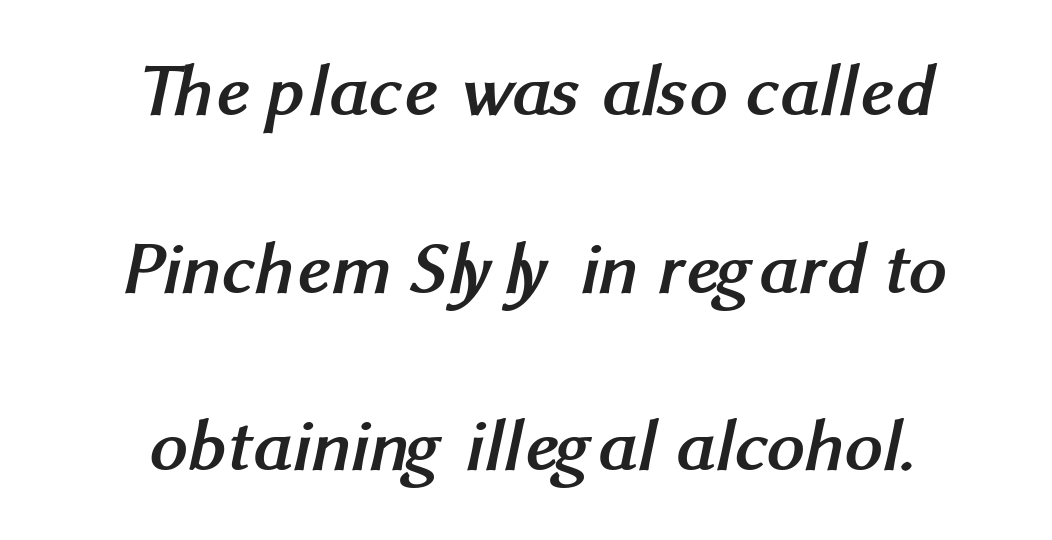
Q: Is the text bold? A: Yes.
Q: Is the typeface a serif or a sans-serif typeface? A: Sans-serif.
Q: Is the text underlined? A: No.
Q: How is the paragraph aligned? A: Centered.
Q: Is the spacing between letters normal or unusually wide? A: Normal.
Q: Is the spacing between lines tight, normal or loose? A: Loose.
Q: Width (condensed, normal, or wide)? A: Normal.
Q: Stroke contrast? A: Medium.
Q: x-height? A: Medium.
Q: Monospaced? A: No.
